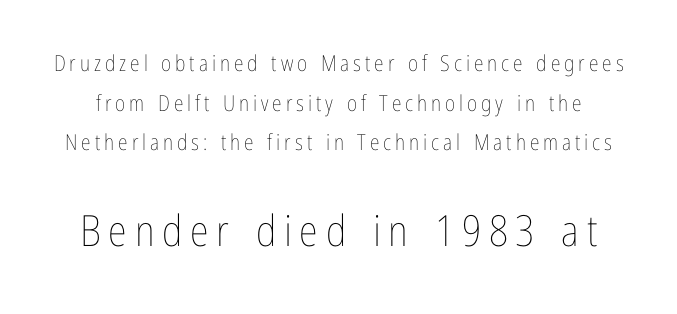
{"italic": "no", "bold": "no", "weight": "thin", "width": "condensed", "stroke_contrast": "low", "x_height": "medium", "monospaced": "no", "underline": "no", "line_spacing_ratio": 1.8, "larger_block": "second", "size_ratio": 1.95, "glyph_px": 43}
